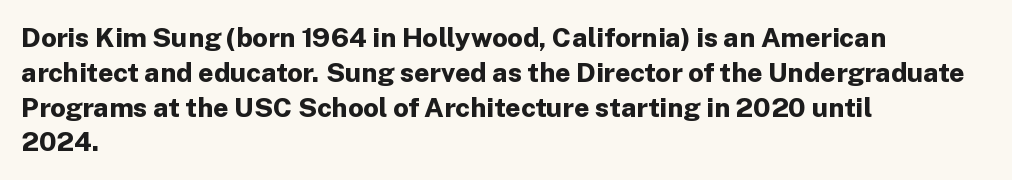
The image shows 27 px bold type, upright; set left-aligned, normal line spacing (1.29x), normal letter spacing, not underlined.
